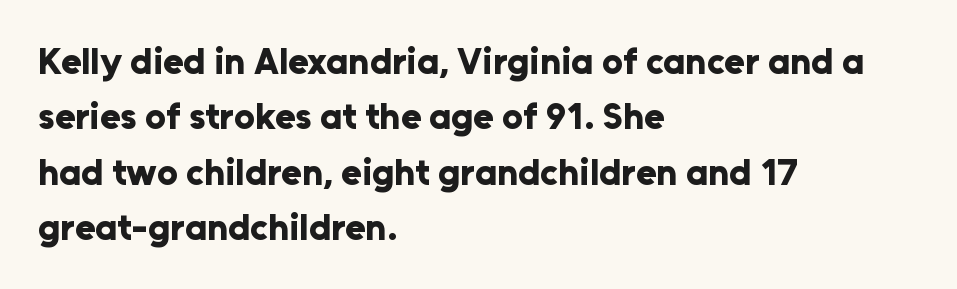
The type sits square on the baseline with zero lean. Here the designer chose a conventional face with non-uniform glyph widths. A student would call this left alignment; a typographer would say flush left, rag right. Each letter's strokes conclude bluntly, with no projecting serifs.
